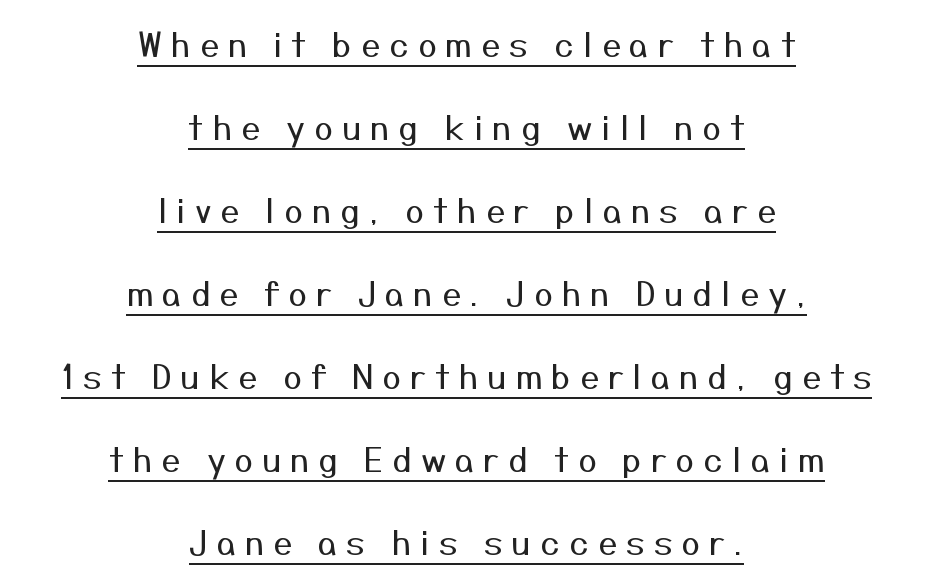
The image shows 34 px regular-weight sans-serif type, upright; set centered, loose line spacing (2.44x), unusually wide letter spacing (+0.26 em), underlined; medium stroke contrast and a medium x-height.
